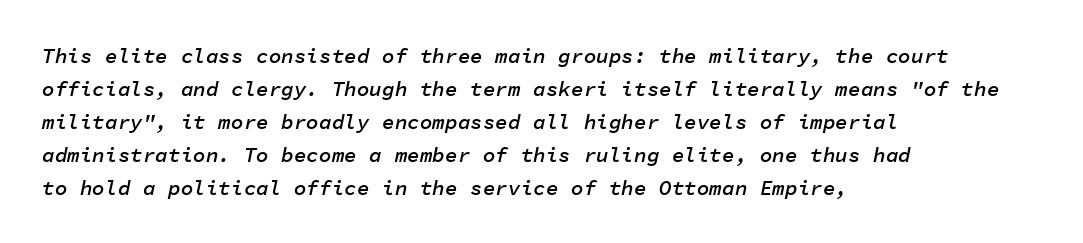
Slanted lettering throughout. A normal amount of white space separates one row of letters from the next. The words here are not underlined. The tracking reads as untouched default to a designer's eye. A fair bit of extra ink — the face is semibold, not bold.
